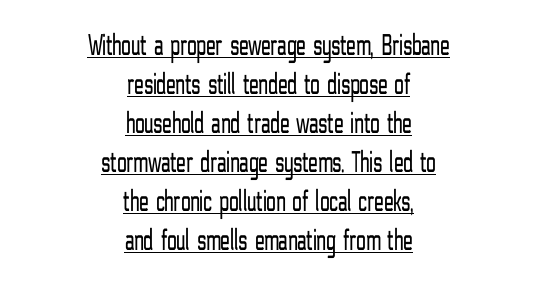
Q: Is the text bold? A: No.
Q: Is the text italic (slanted)? A: No, it is upright.
Q: Is the typeface a serif or a sans-serif typeface? A: Sans-serif.
Q: Is the text underlined? A: Yes.
Q: How is the paragraph aligned? A: Centered.
Q: Is the spacing between letters normal or unusually wide? A: Normal.
Q: Is the spacing between lines tight, normal or loose? A: Normal.
Q: Width (condensed, normal, or wide)? A: Condensed.
Q: Stroke contrast? A: Low.
Q: x-height? A: Medium.
Q: Monospaced? A: No.
